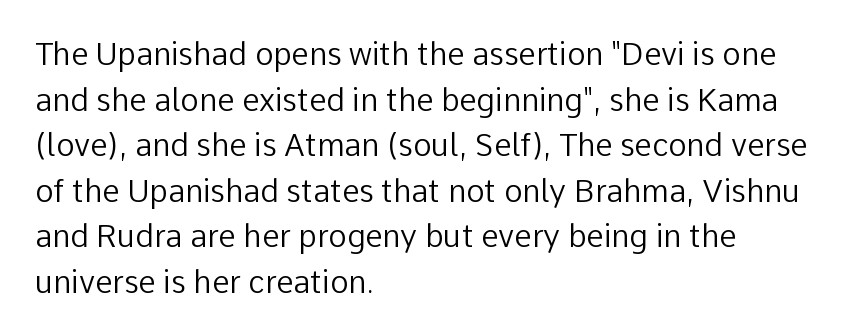
The lines sit at an ordinary, default distance from one another. Typographically, this falls in the sans-serif category. On a weight scale, this lands at 450 or below. Glyph-to-glyph distance matches everyday printed text. Beneath every word, the page is bare. Varying glyph widths throughout — classic text-font behaviour.
